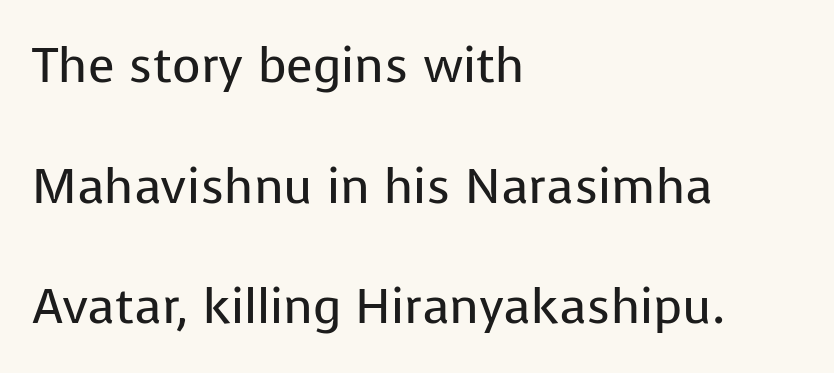
Q: Is the text bold? A: No.
Q: Is the text italic (slanted)? A: No, it is upright.
Q: Is the typeface a serif or a sans-serif typeface? A: Sans-serif.
Q: Is the text underlined? A: No.
Q: How is the paragraph aligned? A: Left-aligned.
Q: Is the spacing between letters normal or unusually wide? A: Normal.
Q: Is the spacing between lines tight, normal or loose? A: Loose.
Q: Width (condensed, normal, or wide)? A: Normal.
Q: Stroke contrast? A: Low.
Q: x-height? A: Medium.
Q: Monospaced? A: No.
